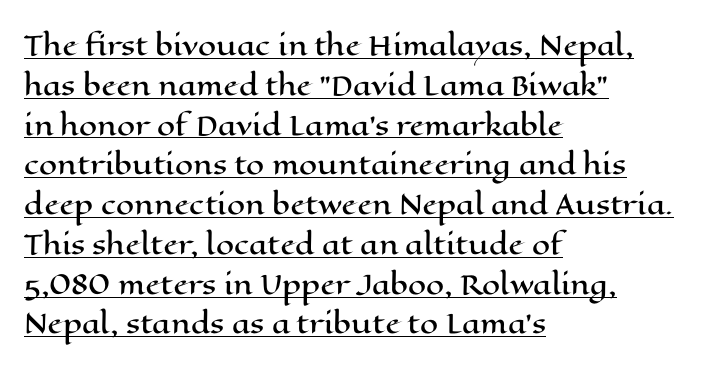
Q: Is the text italic (slanted)? A: No, it is upright.
Q: Is the text underlined? A: Yes.
Q: How is the paragraph aligned? A: Left-aligned.
Q: Is the spacing between letters normal or unusually wide? A: Normal.
Q: Is the spacing between lines tight, normal or loose? A: Normal.
